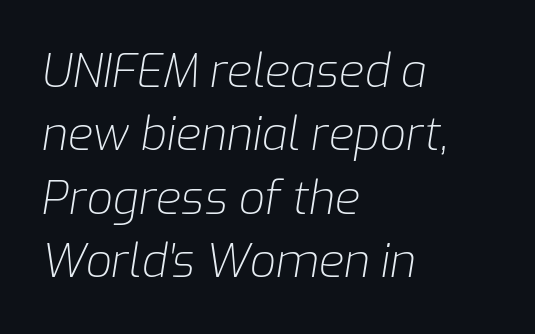
No chunkiness to these letters — they're not bold. There's an unmistakable incline to the writing here. Casual observation: everything's shoved over to the left. The rendering keeps characters at their native spacing. Descender tails drop into unmarked territory. Leading: standard.
